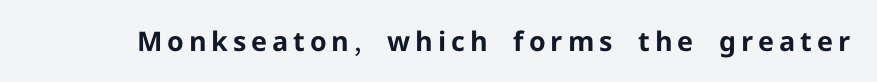
The image shows 27 px bold type, upright; set not underlined.
